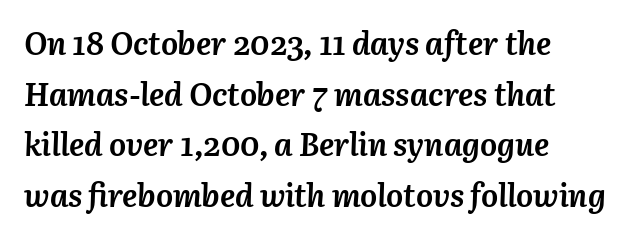
The image shows 32 px semibold type, italic (leaning right); set left-aligned, normal line spacing (1.58x), normal letter spacing, not underlined; medium stroke contrast and a medium x-height.
